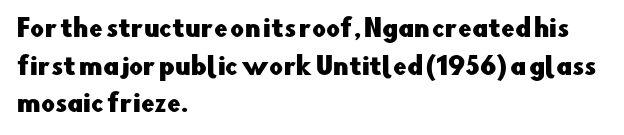
Q: Is the text italic (slanted)? A: No, it is upright.
Q: Is the text underlined? A: No.
Q: How is the paragraph aligned? A: Left-aligned.
Q: Is the spacing between letters normal or unusually wide? A: Normal.
Q: Is the spacing between lines tight, normal or loose? A: Normal.
